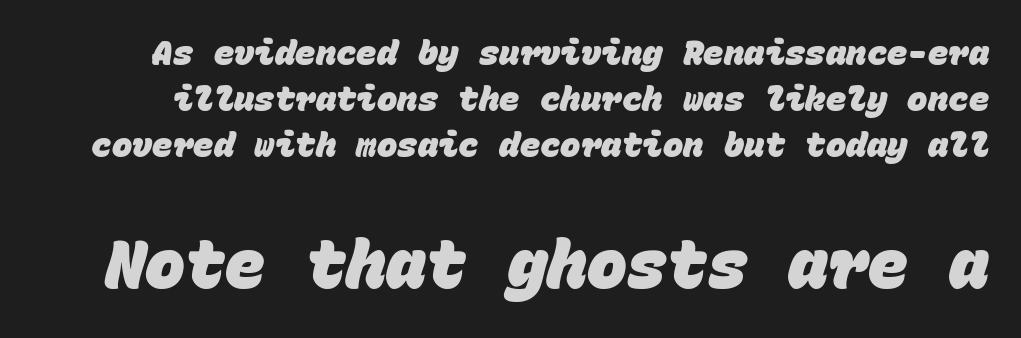
{"serif": "no", "bold": "yes", "weight": "heavy", "width": "normal", "stroke_contrast": "low", "x_height": "large", "monospaced": "yes", "underline": "no", "line_spacing": "normal", "line_spacing_ratio": 1.36, "letter_spacing": "normal", "letter_spacing_em": 0.0, "larger_block": "second", "size_ratio": 1.97, "glyph_px": 67}
